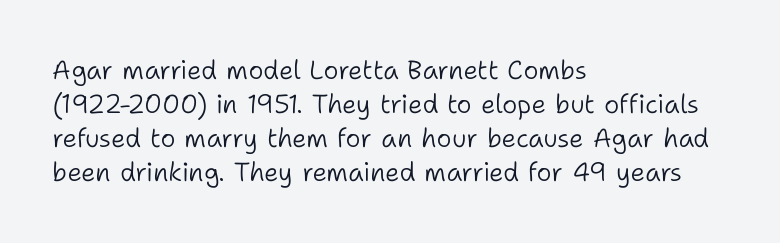
Q: Is the text bold? A: No.
Q: Is the text italic (slanted)? A: No, it is upright.
Q: Is the text underlined? A: No.
Q: How is the paragraph aligned? A: Left-aligned.
Q: Is the spacing between letters normal or unusually wide? A: Normal.
Q: Is the spacing between lines tight, normal or loose? A: Normal.
